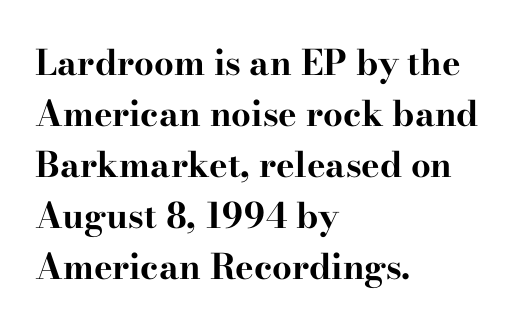
{"serif": "yes", "italic": "no", "bold": "yes", "weight": "bold", "width": "wide", "stroke_contrast": "high", "x_height": "small", "monospaced": "no", "underline": "no", "align": "left", "line_spacing": "normal", "line_spacing_ratio": 1.46, "letter_spacing": "normal", "letter_spacing_em": 0.0, "glyph_px": 35}
